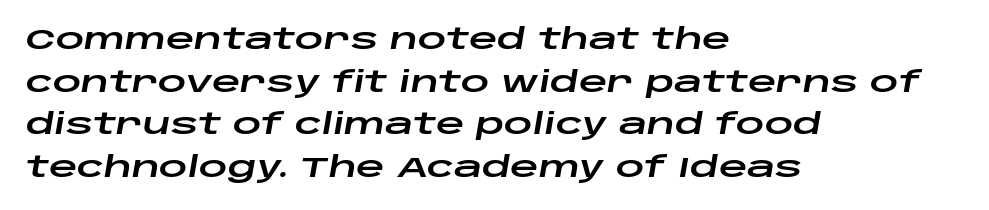
Each line starts at the same left margin while the right side varies. The font's italic variant was chosen for this text. A clean baseline with only descenders dipping below it. Short note: letters normally spaced. Baseline-to-baseline distance is the conventional proportion of letter height. This sample has the flowing, uneven cadence of proportional lettering.
